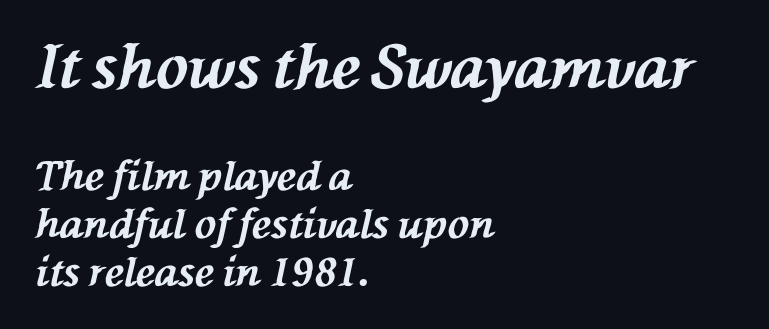
Posture: slanted. Has an underline been added? It has not. The strokes are fattened all the way to bold. Spacing between characters is what you'd get straight out of the box.
